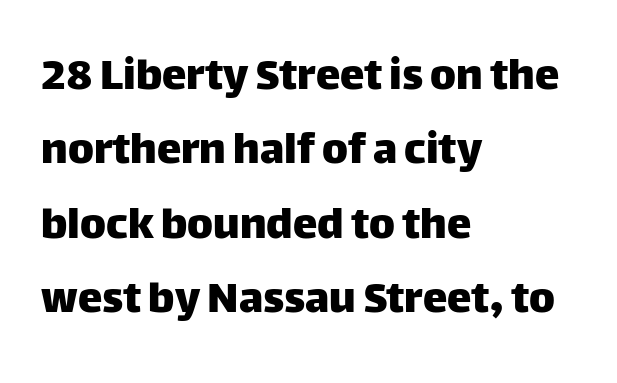
Q: Is the text italic (slanted)? A: No, it is upright.
Q: Is the typeface a serif or a sans-serif typeface? A: Sans-serif.
Q: Is the text underlined? A: No.
Q: How is the paragraph aligned? A: Left-aligned.
Q: Is the spacing between letters normal or unusually wide? A: Normal.
Q: Is the spacing between lines tight, normal or loose? A: Normal.
Q: Width (condensed, normal, or wide)? A: Normal.
Q: Stroke contrast? A: Low.
Q: x-height? A: Large.
Q: Monospaced? A: No.
